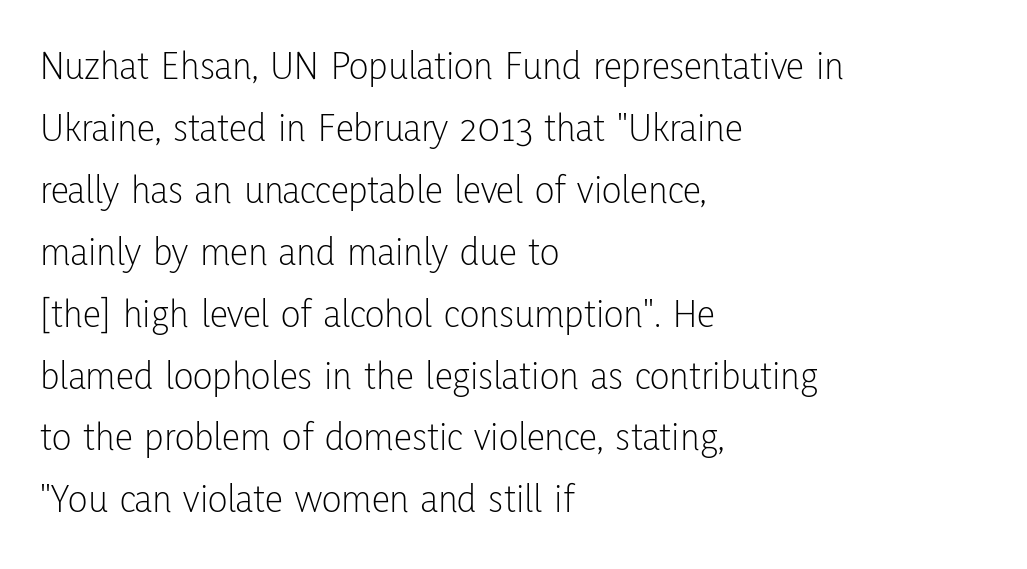
{"serif": "no", "italic": "no", "bold": "no", "weight": "light", "width": "condensed", "stroke_contrast": "low", "x_height": "medium", "monospaced": "no", "underline": "no", "align": "left", "line_spacing": "normal", "line_spacing_ratio": 1.51, "letter_spacing": "normal", "letter_spacing_em": 0.0, "glyph_px": 41}
